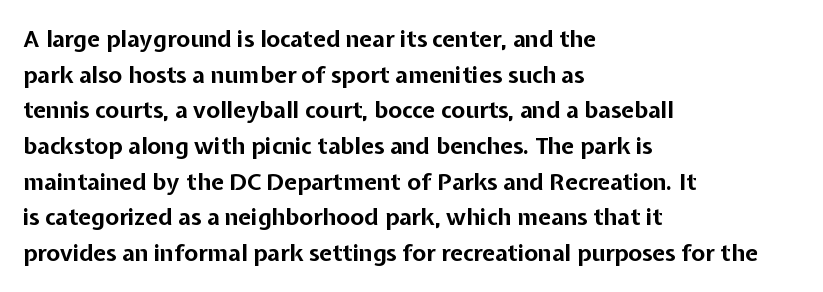
Is the block centered? No — it sits flush against the left margin. A full-strength bold gives these letters their thick strokes. The zone under the glyphs is completely vacant. This sample uses an upright cut, with every glyph sitting square on the baseline. The passage shown has conventional tracking throughout. The line-height multiplier appears to be the usual default.
